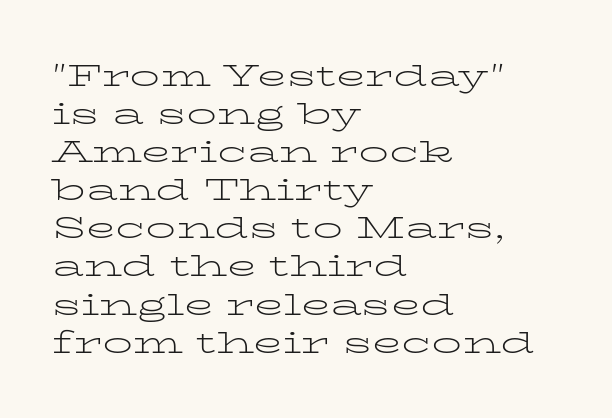
The image shows 30 px light, wide serif type, upright; set left-aligned, normal line spacing (1.27x), normal letter spacing, not underlined; low stroke contrast and a medium x-height.
